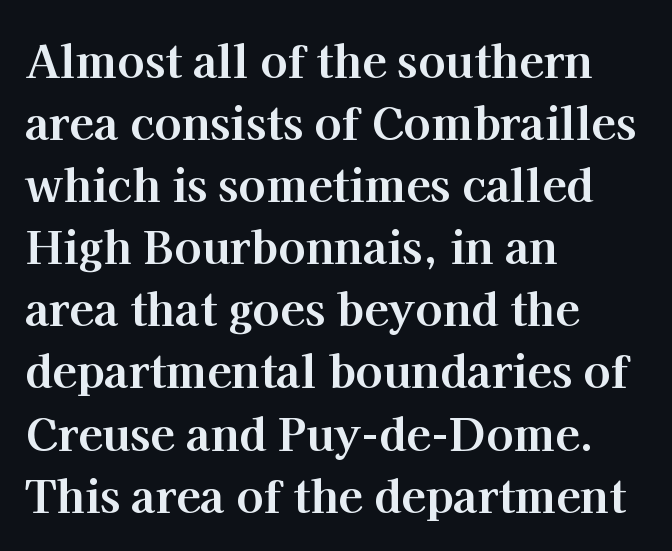
Heft: maximum for text — a bold. The rendering uses a moderate line-height, typical for paragraphs. The horizontal fit of the characters is conventional and even. Leftover space on each line is placed entirely after the last word. Check where the strokes stop: tiny serifs finish them off.
